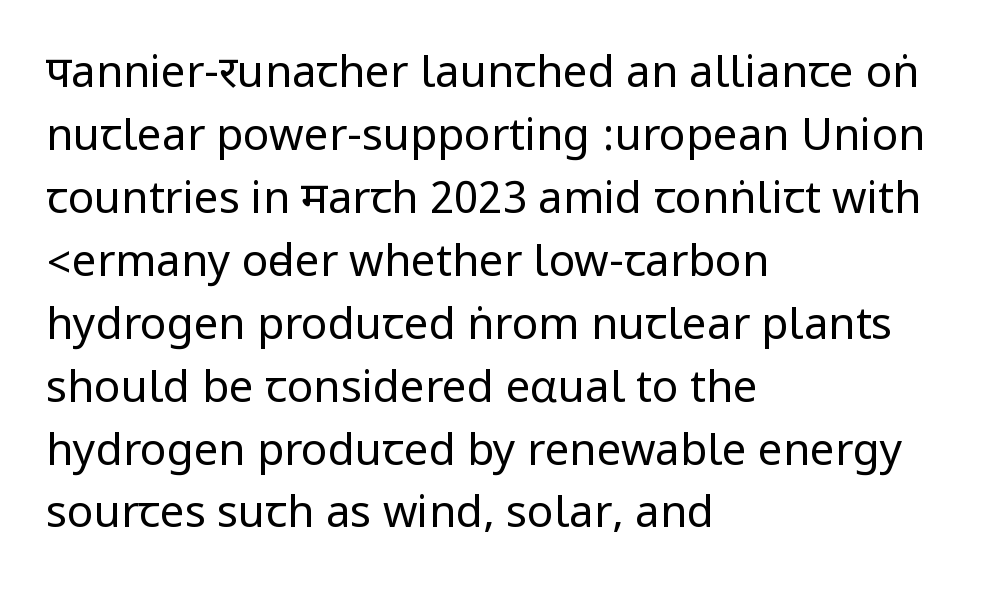
Typographically, this falls in the sans-serif category. The string is rendered with underlining switched off. Compared with a centered layout, this one pins lines to the left instead. This reads as an unemphasized weight, regular at the heaviest.
